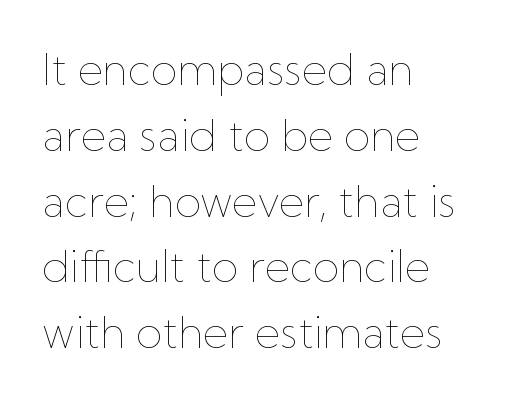
{"italic": "no", "bold": "no", "weight": "thin", "width": "normal", "stroke_contrast": "low", "x_height": "medium", "monospaced": "no", "underline": "no", "align": "left", "line_spacing": "normal", "line_spacing_ratio": 1.53, "letter_spacing": "normal", "letter_spacing_em": 0.0, "glyph_px": 43}
